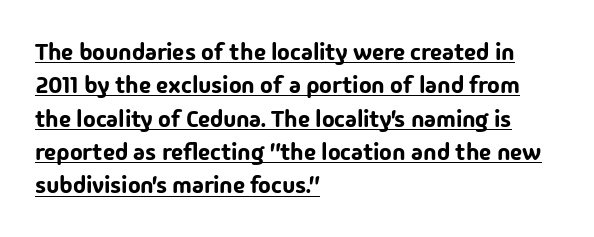
Q: Is the text italic (slanted)? A: No, it is upright.
Q: Is the text underlined? A: Yes.
Q: How is the paragraph aligned? A: Left-aligned.
Q: Is the spacing between letters normal or unusually wide? A: Normal.
Q: Is the spacing between lines tight, normal or loose? A: Normal.
